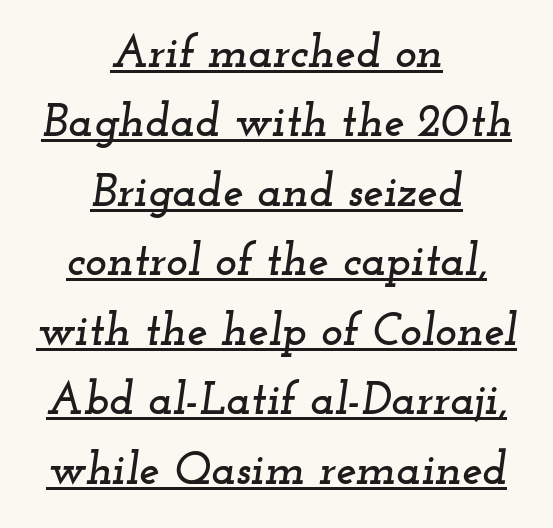
{"serif": "yes", "italic": "yes", "lean": "right", "slant_degrees": 12, "width": "wide", "stroke_contrast": "low", "x_height": "small", "monospaced": "no", "underline": "yes", "align": "center", "line_spacing": "normal", "line_spacing_ratio": 1.51, "letter_spacing": "normal", "letter_spacing_em": 0.0, "glyph_px": 46}
